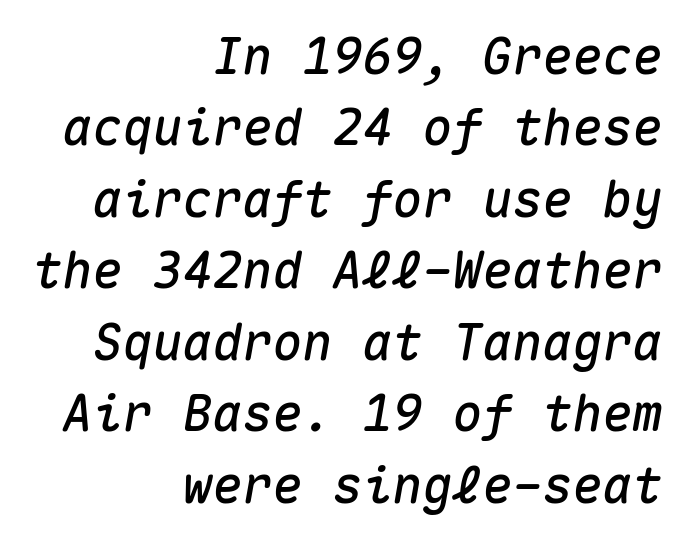
Q: Is the text italic (slanted)? A: Yes, it leans right by about 10 degrees.
Q: Is the text underlined? A: No.
Q: How is the paragraph aligned? A: Right-aligned.
Q: Is the spacing between letters normal or unusually wide? A: Normal.
Q: Is the spacing between lines tight, normal or loose? A: Normal.
Q: Width (condensed, normal, or wide)? A: Normal.
Q: Stroke contrast? A: Medium.
Q: x-height? A: Medium.
Q: Monospaced? A: Yes.
